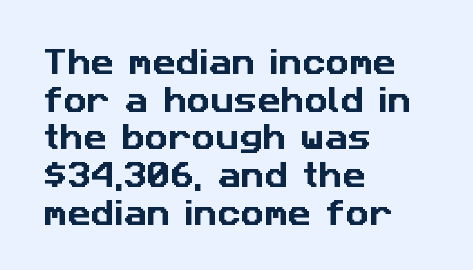
Q: Is the typeface a serif or a sans-serif typeface? A: Sans-serif.
Q: Is the text underlined? A: No.
Q: How is the paragraph aligned? A: Left-aligned.
Q: Is the spacing between letters normal or unusually wide? A: Normal.
Q: Is the spacing between lines tight, normal or loose? A: Normal.
Q: Width (condensed, normal, or wide)? A: Normal.
Q: Stroke contrast? A: Low.
Q: x-height? A: Medium.
Q: Monospaced? A: No.
